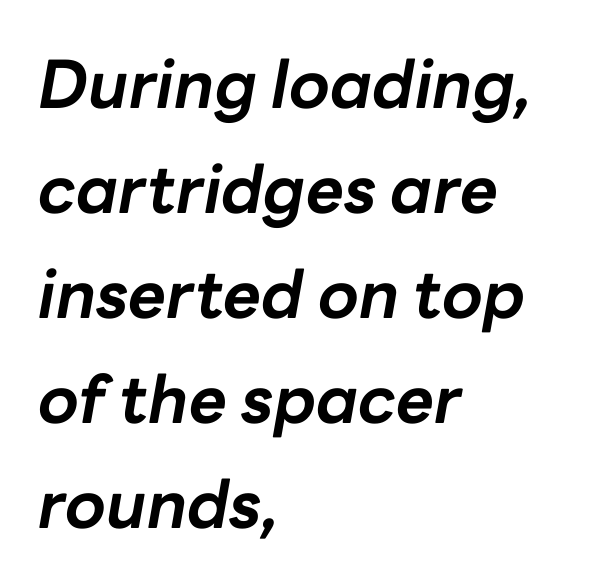
{"italic": "yes", "lean": "right", "slant_degrees": 10, "bold": "yes", "weight": "bold", "width": "normal", "stroke_contrast": "low", "x_height": "medium", "monospaced": "no", "underline": "no", "align": "left", "line_spacing": "normal", "line_spacing_ratio": 1.59, "letter_spacing": "normal", "letter_spacing_em": 0.0, "glyph_px": 66}
